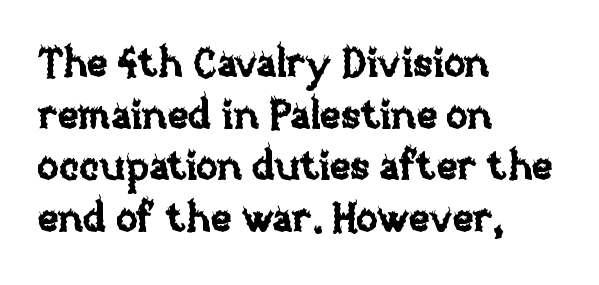
The image shows 40 px text type, upright; set left-aligned, normal line spacing (1.29x), normal letter spacing, not underlined; low stroke contrast and a large x-height.
